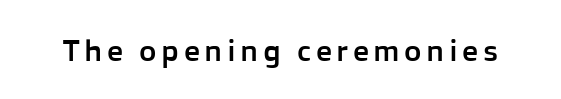
The designer went with a sans here, leaving each stem footless. A clean baseline with only descenders dipping below it. Does the lettering tilt? It doesn't — this is upright. Note the varied advance widths — an 'i' is clearly narrower than an 'm'.
